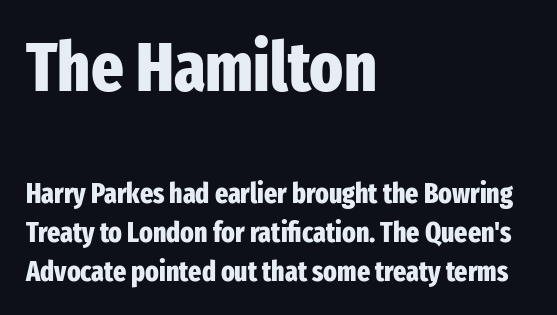
Q: Is the text bold? A: Yes.
Q: Is the text italic (slanted)? A: No, it is upright.
Q: Is the typeface a serif or a sans-serif typeface? A: Sans-serif.
Q: Is the text underlined? A: No.
Q: How is the paragraph aligned? A: Left-aligned.
Q: Is the spacing between letters normal or unusually wide? A: Normal.
Q: Is the spacing between lines tight, normal or loose? A: Normal.
Q: Which block of text is set in a larger size, the first (top) or the second (bottom)? A: The first (top) one.
Q: Width (condensed, normal, or wide)? A: Condensed.
Q: Stroke contrast? A: Low.
Q: x-height? A: Medium.
Q: Monospaced? A: No.
